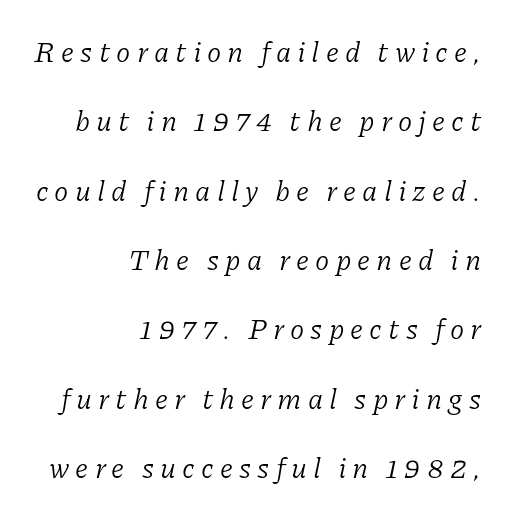
The image shows 29 px light serif type, italic (leaning right); set right-aligned, loose line spacing (2.39x), unusually wide letter spacing (+0.21 em), not underlined; low stroke contrast and a medium x-height.
